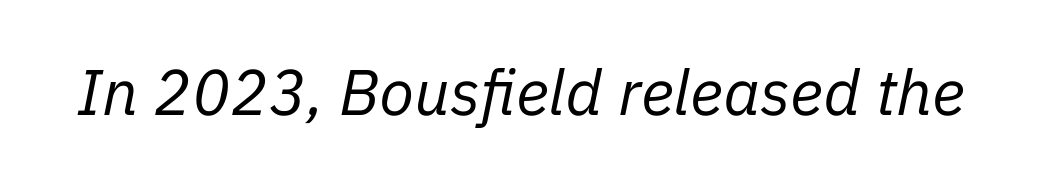
Just letters on the line, the space beneath them empty. The typography opts for an oblique posture over an upright one. The letters look calm and open, with moderate or lighter stems. Looks like regular typesetting: each glyph gets only the width it needs. The horizontal fit of the characters is conventional and even.
